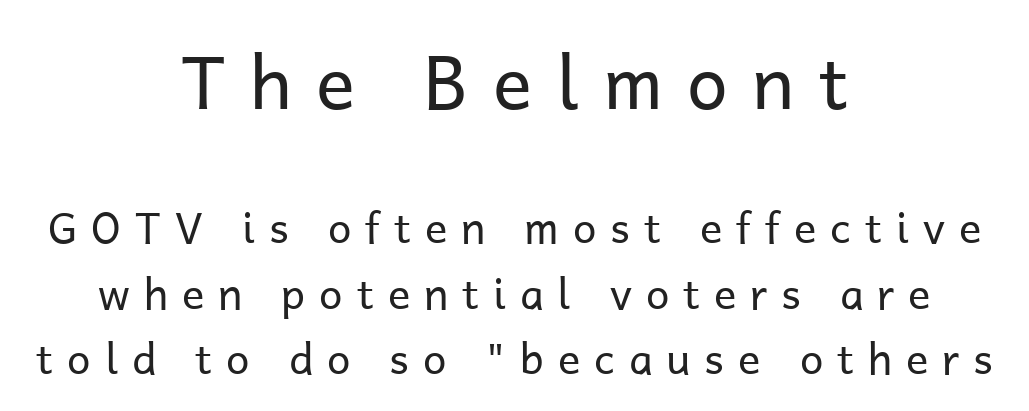
Substantial extra tracking has been applied to these lines. No letter is thick-stroked: the sample isn't bold. Are there feet on the stems? There aren't — it's a sans. These two chunks differ in scale, with the top chunk taking the larger measure. Varying glyph widths throughout — classic text-font behaviour. The leading is moderate, giving the passage an even texture.
